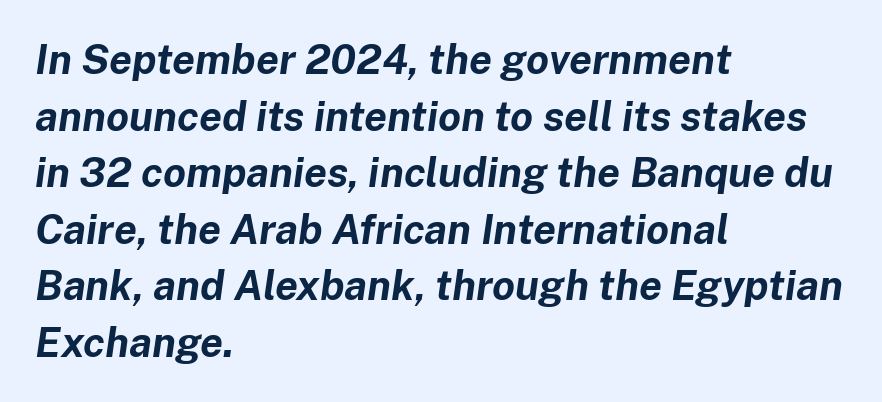
Does the leading feel generous? No, just average. Do the characters align in a grid? No, the font is proportional. Bare-footed words on every line. One-word summary of the alignment: left.
